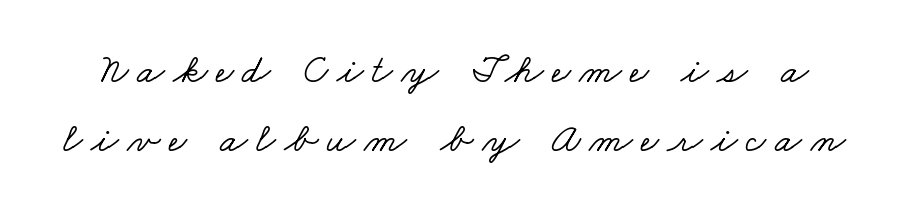
The image shows 40 px wide serif type; set line spacing 1.72x, unusually wide letter spacing (+0.21 em), not underlined; low stroke contrast and a small x-height.
